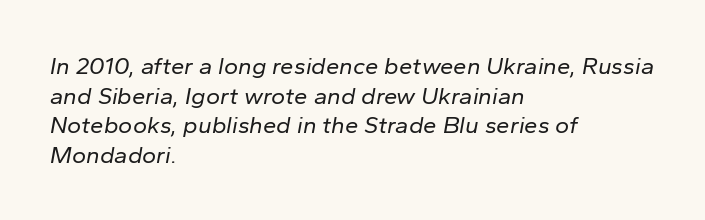
{"italic": "yes", "lean": "right", "slant_degrees": 10, "bold": "no", "underline": "no", "align": "left", "line_spacing_ratio": 1.23, "letter_spacing": "normal", "letter_spacing_em": 0.0, "glyph_px": 24}
